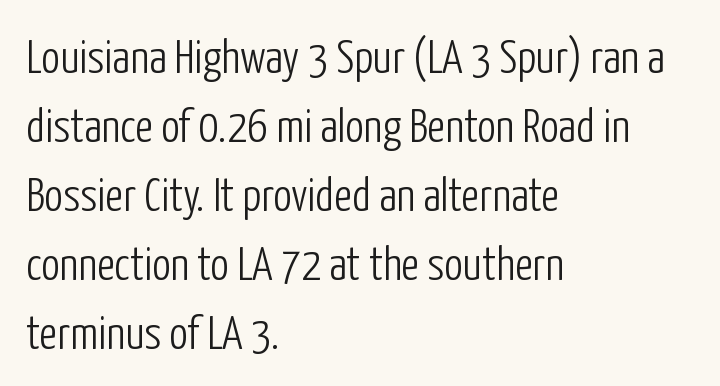
{"serif": "no", "italic": "no", "bold": "no", "weight": "light", "width": "condensed", "stroke_contrast": "low", "x_height": "medium", "monospaced": "no", "underline": "no", "align": "left", "line_spacing": "normal", "line_spacing_ratio": 1.47, "letter_spacing": "normal", "letter_spacing_em": 0.0, "glyph_px": 47}
